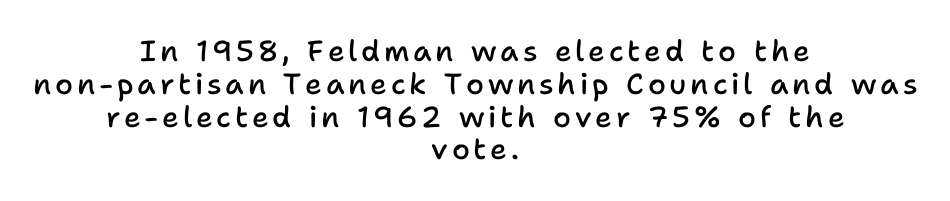
{"serif": "no", "italic": "no", "bold": "semi", "weight": "semibold", "width": "normal", "stroke_contrast": "low", "x_height": "medium", "monospaced": "no", "underline": "no", "align": "center", "line_spacing": "tight", "line_spacing_ratio": 1.13, "glyph_px": 29}
